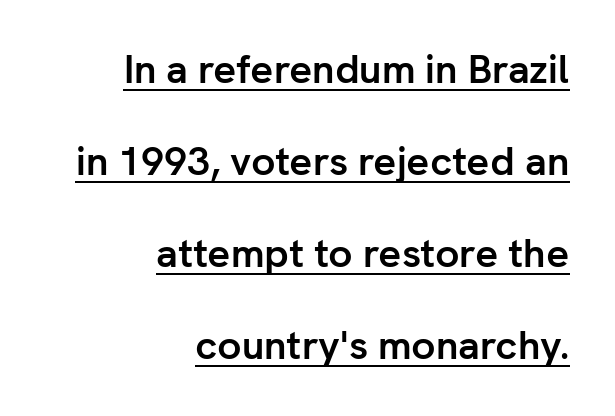
Is the type bold? Yes — the strokes are clearly thick and heavy. The font family rendered here belongs to the sans-serif group. The specimen includes a rule beneath the text block's lines. Does the lettering tilt? It doesn't — this is upright.
